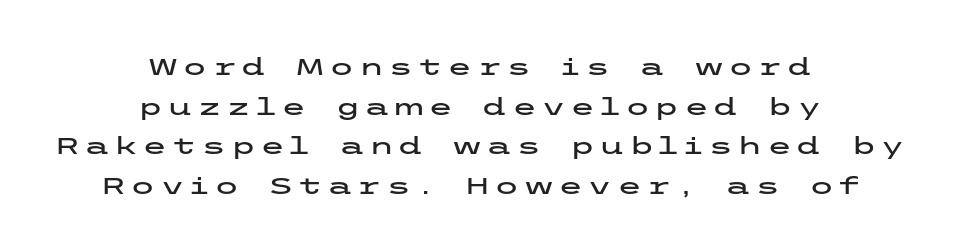
This rendering features lettering with no underline. Neither beginnings nor endings align; midpoints do. Characters remain perfectly vertical along every line.
